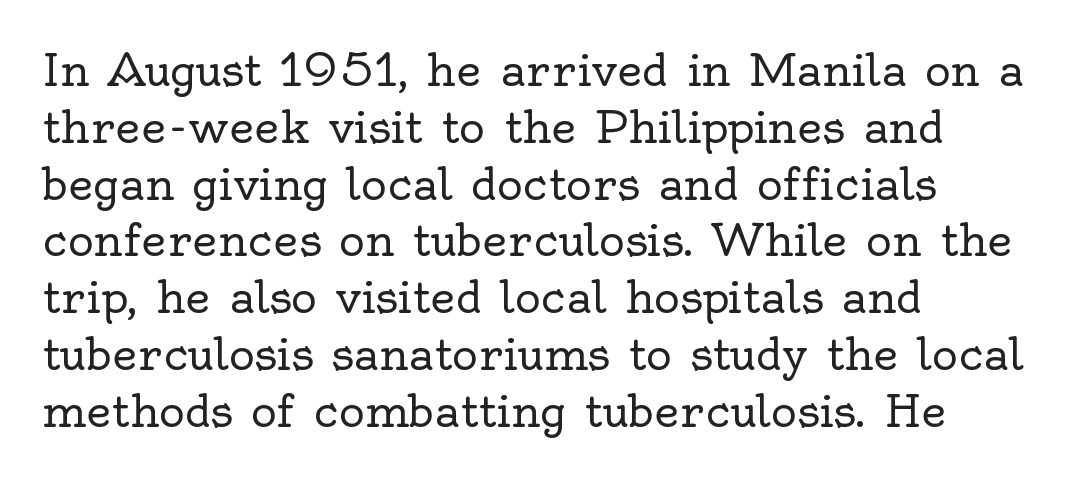
{"serif": "yes", "italic": "no", "bold": "no", "weight": "regular", "width": "normal", "x_height": "small", "monospaced": "no", "underline": "no", "align": "left", "line_spacing": "normal", "line_spacing_ratio": 1.29, "letter_spacing": "normal", "letter_spacing_em": 0.0, "glyph_px": 44}
